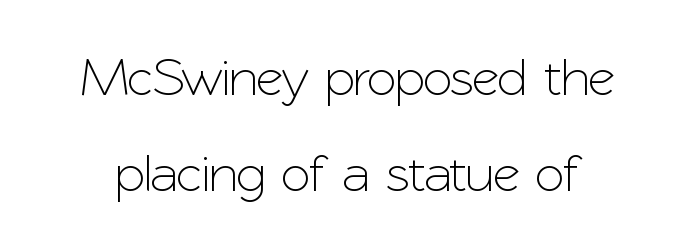
{"serif": "no", "italic": "no", "width": "normal", "stroke_contrast": "low", "x_height": "medium", "monospaced": "no", "underline": "no", "line_spacing_ratio": 1.81, "letter_spacing": "normal", "letter_spacing_em": 0.0, "glyph_px": 53}
